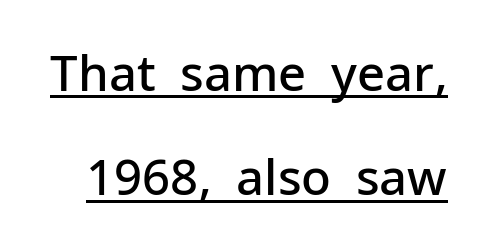
Tracking here is standard; glyphs follow each other at the usual distance. The block of text is sparse from top to bottom, with ample space between rows. Semibold letterforms, between regular and bold. Quick note: underline on. The face used here is proportionally spaced, like ordinary book or web type.
